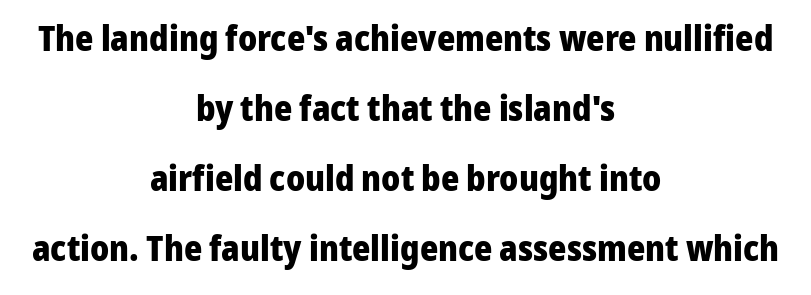
{"serif": "no", "italic": "no", "bold": "yes", "weight": "heavy", "width": "normal", "stroke_contrast": "low", "x_height": "medium", "monospaced": "no", "underline": "no", "align": "center", "line_spacing": "loose", "line_spacing_ratio": 2.0, "letter_spacing": "normal", "letter_spacing_em": 0.0, "glyph_px": 35}
